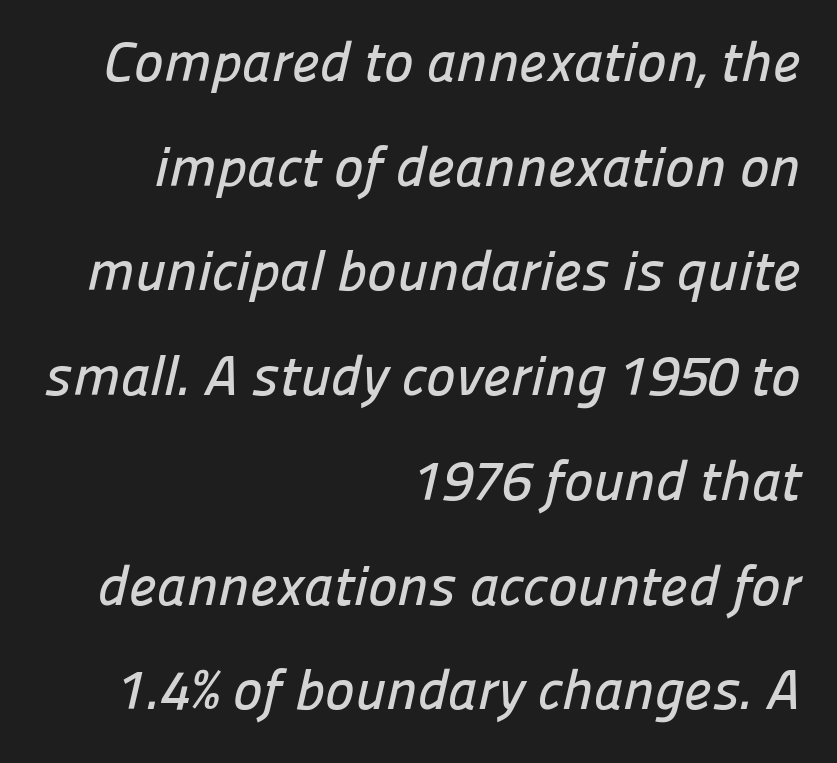
{"serif": "no", "width": "normal", "stroke_contrast": "low", "x_height": "medium", "monospaced": "no", "underline": "no", "align": "right", "line_spacing_ratio": 1.87, "letter_spacing": "normal", "letter_spacing_em": 0.0, "glyph_px": 56}
